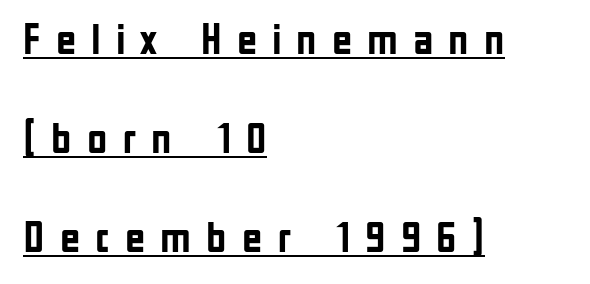
Q: Is the text bold? A: Yes.
Q: Is the text italic (slanted)? A: No, it is upright.
Q: Is the typeface a serif or a sans-serif typeface? A: Sans-serif.
Q: Is the text underlined? A: Yes.
Q: How is the paragraph aligned? A: Left-aligned.
Q: Is the spacing between letters normal or unusually wide? A: Unusually wide.
Q: Is the spacing between lines tight, normal or loose? A: Loose.
Q: Width (condensed, normal, or wide)? A: Condensed.
Q: Stroke contrast? A: Low.
Q: x-height? A: Medium.
Q: Monospaced? A: No.
